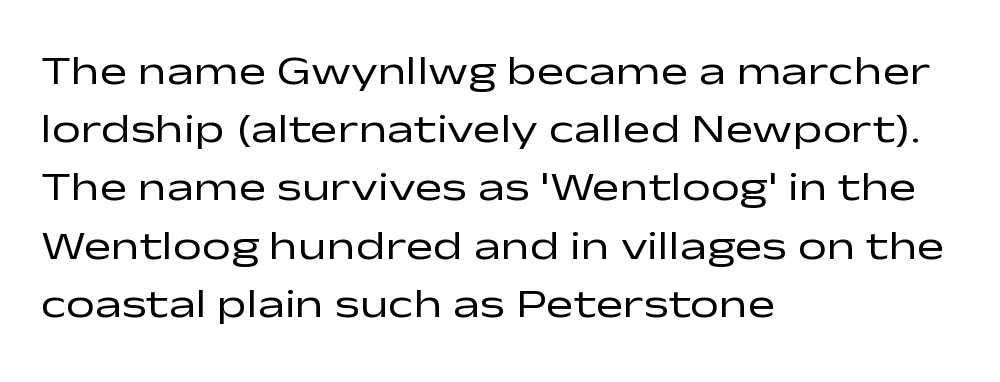
{"serif": "no", "italic": "no", "bold": "no", "weight": "regular", "width": "wide", "stroke_contrast": "low", "x_height": "medium", "monospaced": "no", "underline": "no", "align": "left", "line_spacing": "normal", "line_spacing_ratio": 1.42, "letter_spacing": "normal", "letter_spacing_em": 0.0, "glyph_px": 41}
